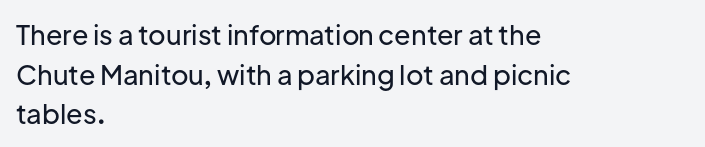
Reading down the column, the eye jumps a familiar distance to each next line. The gaps between neighbouring characters are ordinary and unremarkable. Every character sits straight up, as roman type does. These lines stack with their left ends in a neat column. Bare-footed words on every line.
